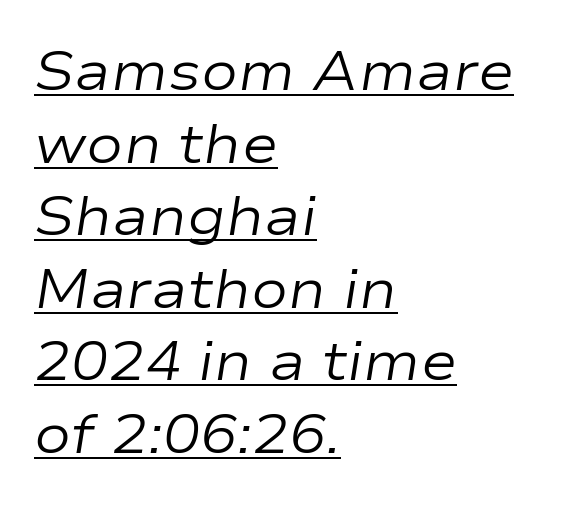
The rendering uses natural spacing where letterforms have individual widths. You could call the tracking neutral — neither tight nor loose. Heaviness? Minimal to ordinary, like unemphasized prose. This sample uses an oblique cut, with every glyph tilted off the vertical. The specimen includes a rule beneath the text block's lines.
